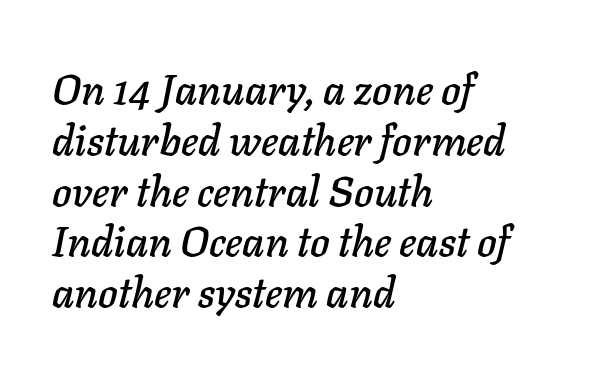
Caption: standard tracking, unaltered. The passage shown is typed in a proportional face where columns would drift. Would a proofreader flag this as italicized? Yes. Anything drawn beneath the words? Only blank space.
